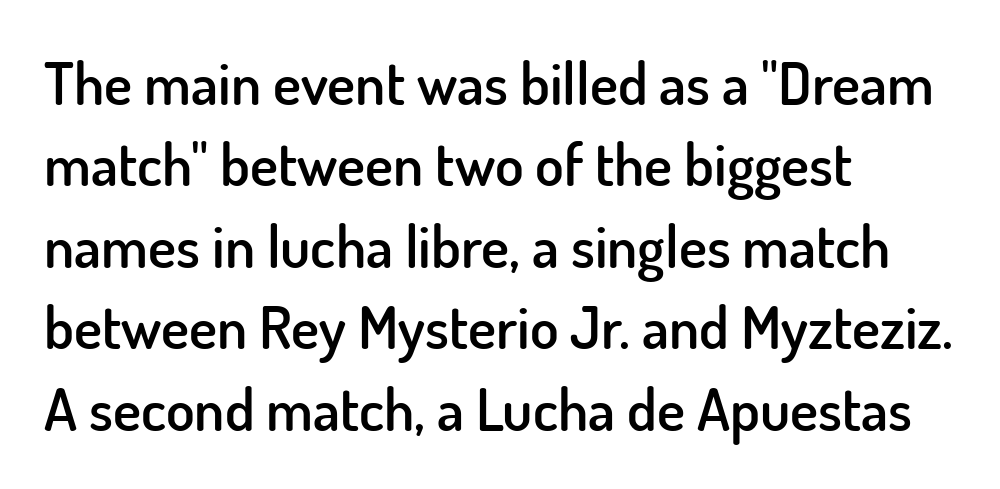
{"serif": "no", "italic": "no", "bold": "semi", "weight": "semibold", "width": "normal", "stroke_contrast": "low", "x_height": "small", "monospaced": "no", "underline": "no", "align": "left", "line_spacing": "normal", "line_spacing_ratio": 1.38, "letter_spacing": "normal", "letter_spacing_em": 0.0, "glyph_px": 59}
